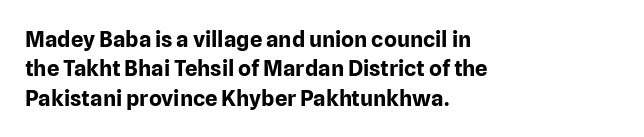
Q: Is the text bold? A: Yes.
Q: Is the text italic (slanted)? A: No, it is upright.
Q: Is the text underlined? A: No.
Q: How is the paragraph aligned? A: Left-aligned.
Q: Is the spacing between letters normal or unusually wide? A: Normal.
Q: Is the spacing between lines tight, normal or loose? A: Normal.
